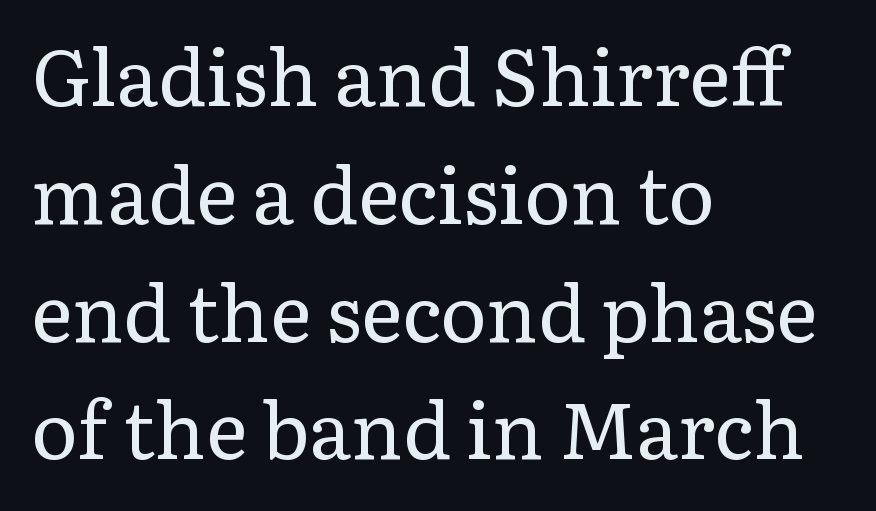
Q: Is the text bold? A: No.
Q: Is the text italic (slanted)? A: No, it is upright.
Q: Is the typeface a serif or a sans-serif typeface? A: Serif.
Q: Is the text underlined? A: No.
Q: How is the paragraph aligned? A: Left-aligned.
Q: Is the spacing between letters normal or unusually wide? A: Normal.
Q: Is the spacing between lines tight, normal or loose? A: Normal.
Q: Width (condensed, normal, or wide)? A: Normal.
Q: Stroke contrast? A: Low.
Q: x-height? A: Medium.
Q: Monospaced? A: No.
